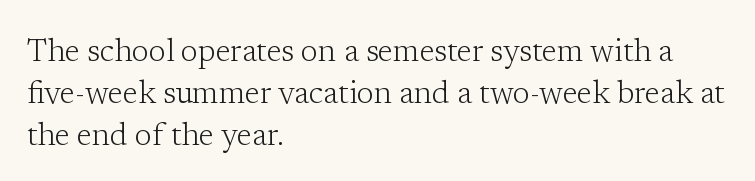
{"serif": "yes", "italic": "no", "bold": "no", "weight": "light", "width": "normal", "stroke_contrast": "low", "x_height": "medium", "monospaced": "no", "underline": "no", "align": "left", "line_spacing": "normal", "line_spacing_ratio": 1.36, "letter_spacing": "normal", "letter_spacing_em": 0.0, "glyph_px": 31}
